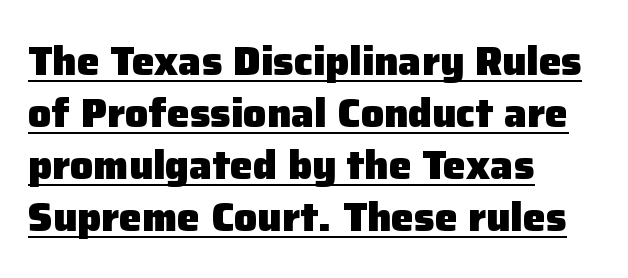
The image shows 41 px heavy sans-serif type, upright; set left-aligned, normal line spacing (1.27x), normal letter spacing, underlined; low stroke contrast and a medium x-height.
